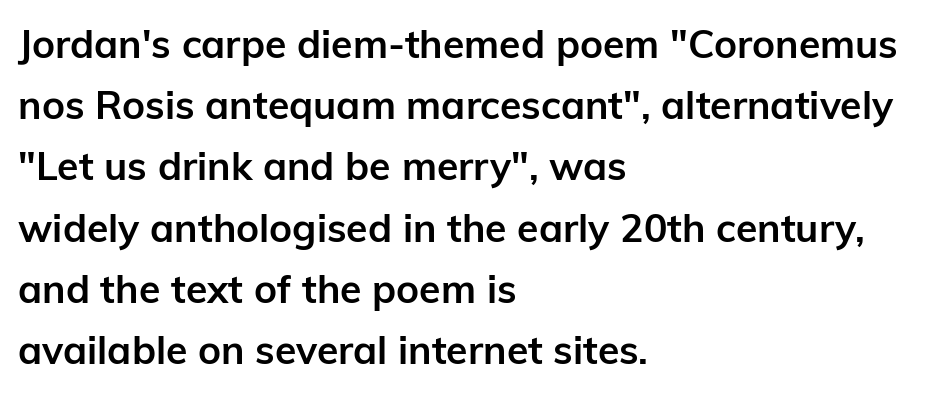
The image shows 39 px semibold sans-serif type, upright; set left-aligned, normal line spacing (1.57x), normal letter spacing, not underlined; low stroke contrast and a medium x-height.
